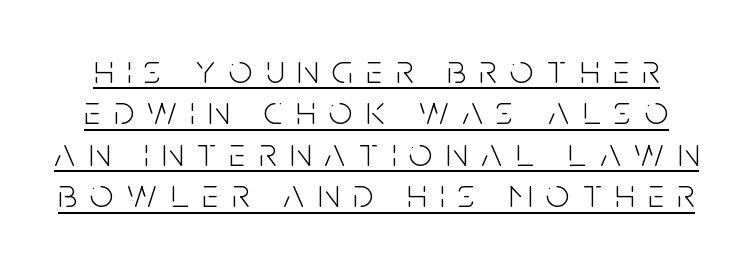
{"serif": "no", "italic": "no", "bold": "no", "weight": "light", "width": "condensed", "stroke_contrast": "low", "x_height": "large", "monospaced": "no", "underline": "yes", "line_spacing": "tight", "line_spacing_ratio": 1.01, "letter_spacing": "wide", "letter_spacing_em": 0.33, "glyph_px": 41}
